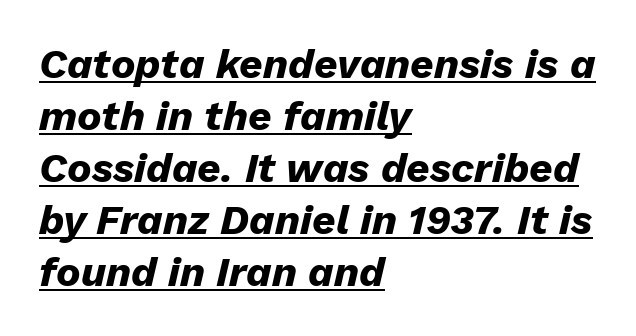
Q: Is the text bold? A: Yes.
Q: Is the text italic (slanted)? A: Yes, it leans right by about 13 degrees.
Q: Is the text underlined? A: Yes.
Q: How is the paragraph aligned? A: Left-aligned.
Q: Is the spacing between letters normal or unusually wide? A: Normal.
Q: Is the spacing between lines tight, normal or loose? A: Normal.
Q: Width (condensed, normal, or wide)? A: Normal.
Q: Stroke contrast? A: Low.
Q: x-height? A: Medium.
Q: Monospaced? A: No.
